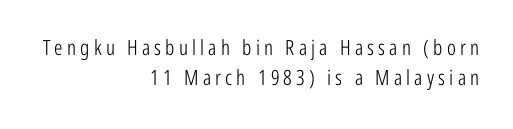
{"italic": "no", "bold": "no", "underline": "no", "align": "right", "line_spacing": "normal", "line_spacing_ratio": 1.43, "letter_spacing": "wide", "letter_spacing_em": 0.2, "glyph_px": 21}
